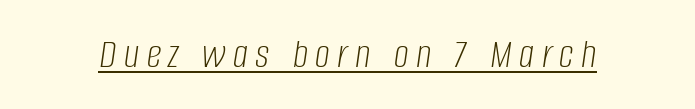
Q: Is the text bold? A: No.
Q: Is the text italic (slanted)? A: Yes, it leans right by about 8 degrees.
Q: Is the text underlined? A: Yes.
Q: Width (condensed, normal, or wide)? A: Condensed.
Q: Stroke contrast? A: Low.
Q: x-height? A: Large.
Q: Monospaced? A: No.
